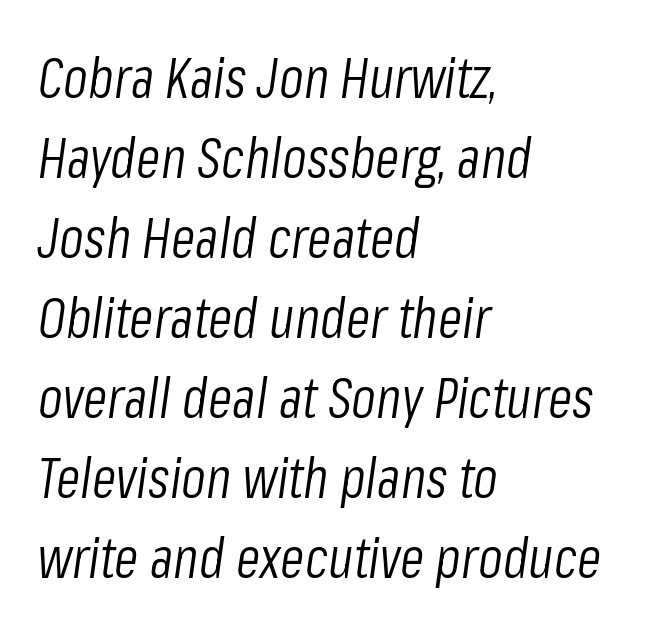
Words appear dense and cohesive because spacing is normal. Beneath every word, the page is bare. Whoever set this chose a conventional vertical rhythm. Designer's note — italics engaged. Each letter keeps its own natural width here, so spacing adapts to shape. Which margin do the lines hug? The left one — the right edge is uneven.
